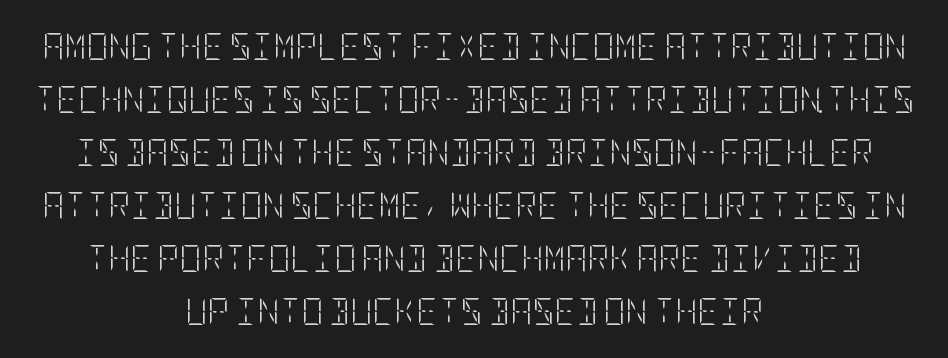
Q: Is the text bold? A: No.
Q: Is the text italic (slanted)? A: No, it is upright.
Q: Is the text underlined? A: No.
Q: How is the paragraph aligned? A: Centered.
Q: Is the spacing between letters normal or unusually wide? A: Normal.
Q: Is the spacing between lines tight, normal or loose? A: Loose.
